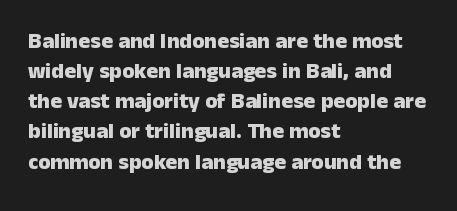
{"italic": "no", "bold": "yes", "underline": "no", "align": "left", "line_spacing": "normal", "line_spacing_ratio": 1.37, "letter_spacing": "normal", "letter_spacing_em": 0.0, "glyph_px": 22}
